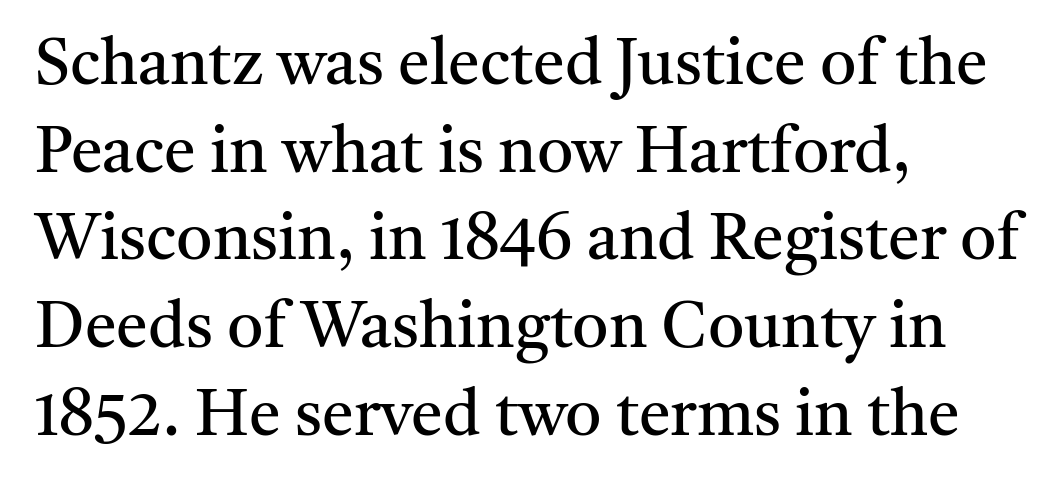
{"serif": "yes", "italic": "no", "bold": "no", "weight": "regular", "width": "normal", "stroke_contrast": "medium", "x_height": "medium", "monospaced": "no", "underline": "no", "align": "left", "line_spacing": "normal", "line_spacing_ratio": 1.37, "letter_spacing": "normal", "letter_spacing_em": 0.0, "glyph_px": 64}
